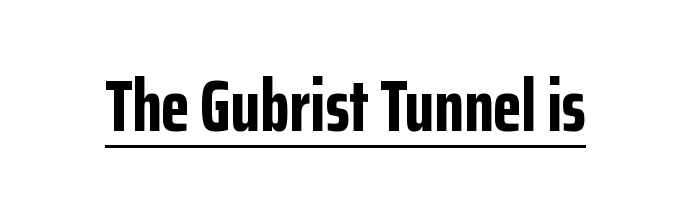
The horizontal fit of the characters is conventional and even. Spacing verdict: proportional, widths tailored to each character. Every character sits straight up, as roman type does. Underlined type. Are there feet on the stems? There aren't — it's a sans. Plenty of ink on the page — the face is bold.
